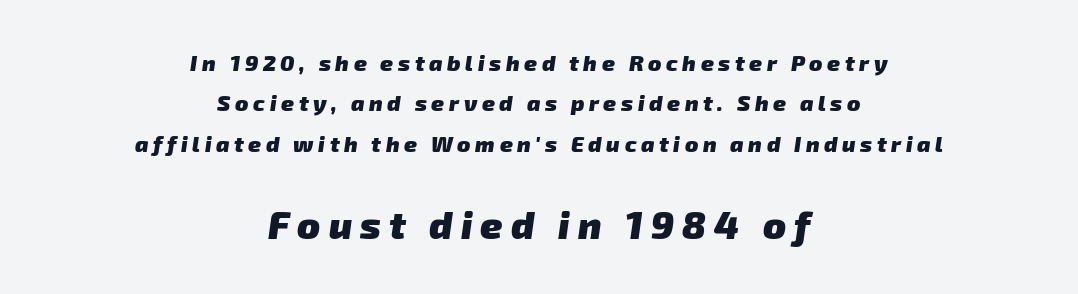
The letters carry no serifs — their stems end cleanly without finishing strokes. Every letter is thick-stroked: bold, no question. Clear beneath every line of the passage. A student would notice the bottom passage is typeset larger than what precedes it.
